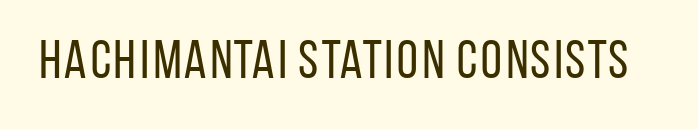
Do the characters align in a grid? No, the font is proportional. Posture: straight, roman, zero tilt. The gap between lines stays unmarked. Each letter's strokes conclude bluntly, with no projecting serifs. The letters sit at their default tracking, neither squeezed nor spread. No chunkiness to these letters — they're not bold.
